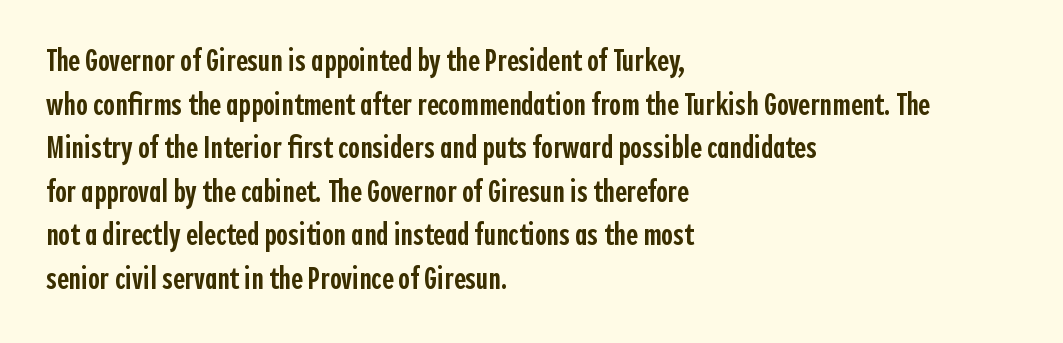
Descender tails drop into unmarked territory. Grotesque or geometric, the face here clearly has no serifs. In terms of leading, this rendering sits right in the middle. The typography opts for an upright posture over an oblique one. Think of a printed novel: that variable character pitch is what you see here. The characters look somewhat weighty, a semibold short of true bold.
